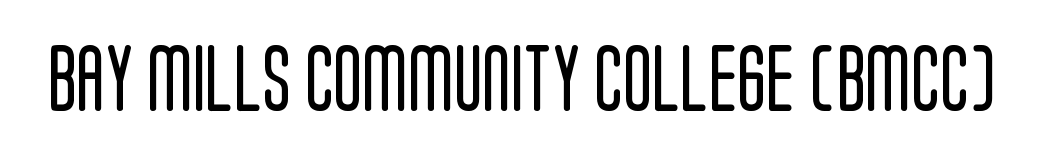
Q: Is the text bold? A: No.
Q: Is the text italic (slanted)? A: No, it is upright.
Q: Is the typeface a serif or a sans-serif typeface? A: Sans-serif.
Q: Is the text underlined? A: No.
Q: Is the spacing between letters normal or unusually wide? A: Normal.
Q: Width (condensed, normal, or wide)? A: Condensed.
Q: Stroke contrast? A: Low.
Q: x-height? A: Large.
Q: Monospaced? A: No.
